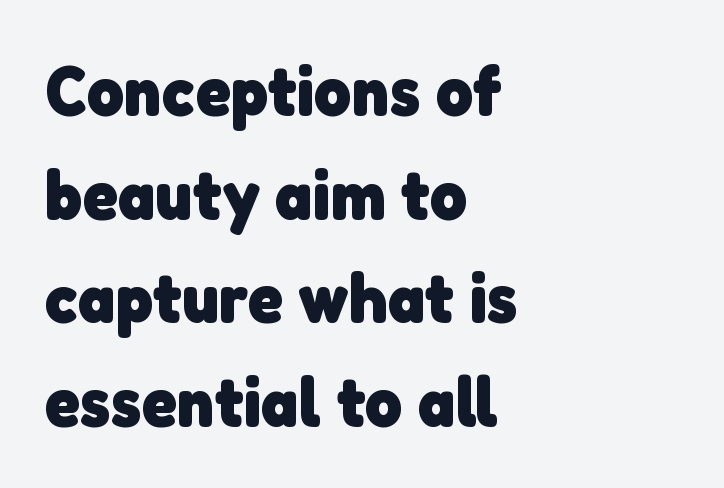
The image shows 71 px heavy sans-serif type; set left-aligned, normal line spacing (1.46x), normal letter spacing, not underlined; low stroke contrast and a medium x-height.
